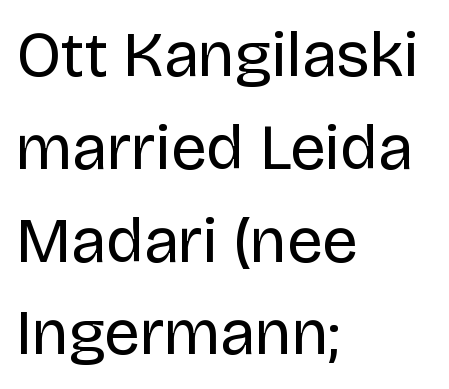
{"serif": "no", "italic": "no", "bold": "no", "weight": "regular", "width": "normal", "stroke_contrast": "low", "x_height": "large", "monospaced": "no", "underline": "no", "align": "left", "line_spacing": "normal", "line_spacing_ratio": 1.45, "letter_spacing": "normal", "letter_spacing_em": 0.0, "glyph_px": 64}
